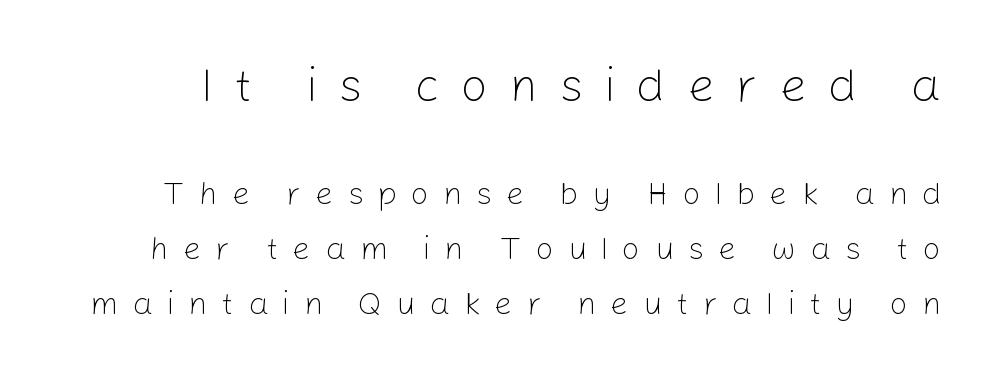
Type size steps down from the first block to the second. Each stroke keeps to a modest, everyday thickness or less. No feet cap the strokes, marking this as sans-serif type. The tracking jumps out immediately: characters are airy and widely separated.
